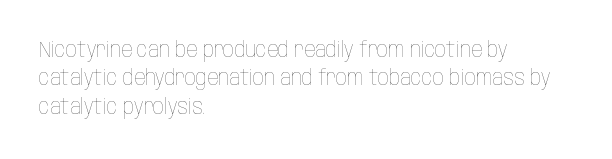
Rule under the text: the space is simply empty. Honestly, the letter spacing is just normal — you wouldn't notice it. The font's upright variant was chosen for this text. The strokes are not fattened; the text isn't bold. Layout note: lines flush left. The designer left line spacing at the default.
